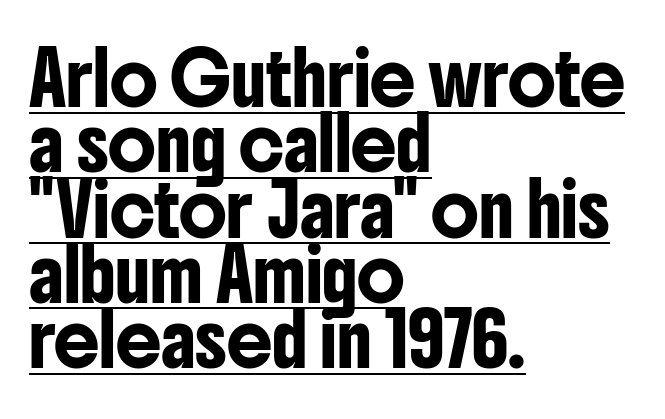
{"serif": "no", "italic": "no", "width": "condensed", "stroke_contrast": "low", "x_height": "medium", "monospaced": "no", "underline": "yes", "align": "left", "line_spacing": "normal", "line_spacing_ratio": 1.28, "letter_spacing": "normal", "letter_spacing_em": 0.0, "glyph_px": 51}
